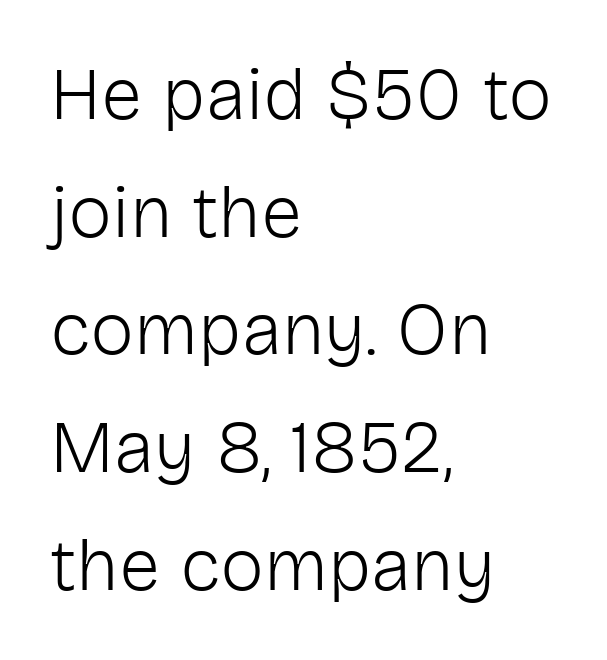
One-word summary of the alignment: left. When letters stand straight like this, we call the style roman or upright. Compared with a typical body face, this is equally light or lighter still. Students, observe: this is what conventionally led text looks like.
